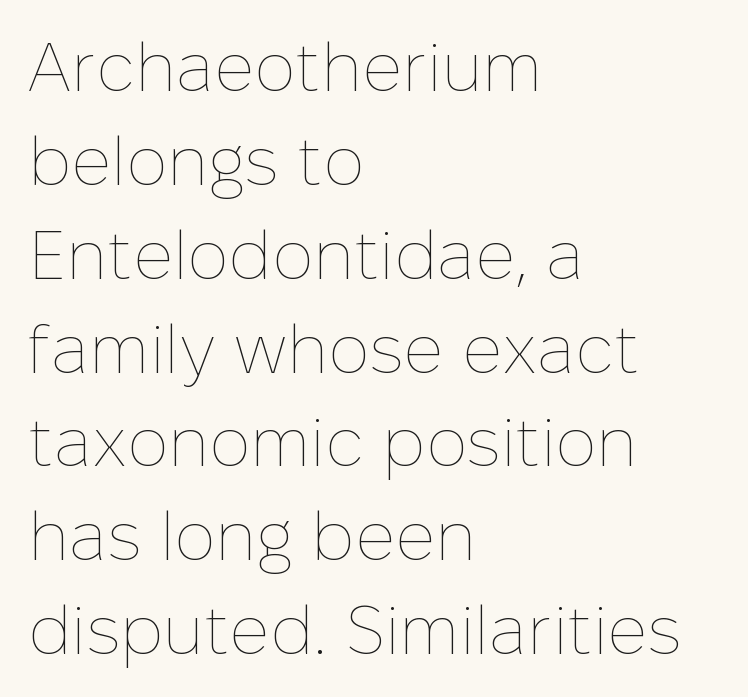
The image shows 69 px thin type, upright; set left-aligned, normal line spacing (1.36x), normal letter spacing, not underlined; low stroke contrast and a medium x-height.
